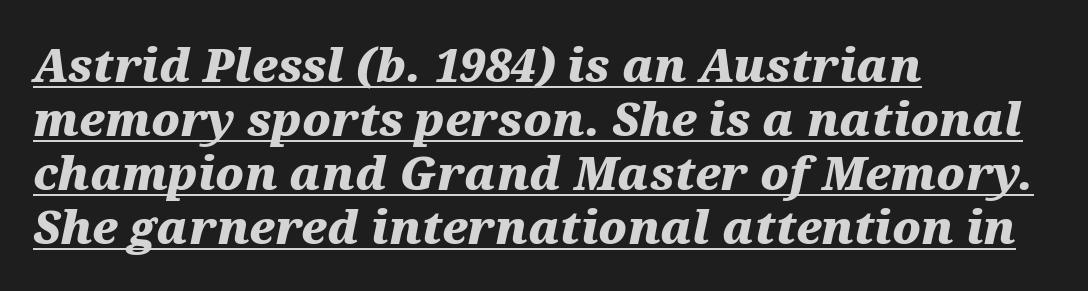
Q: Is the text bold? A: Yes.
Q: Is the text italic (slanted)? A: Yes, it leans right by about 12 degrees.
Q: Is the text underlined? A: Yes.
Q: How is the paragraph aligned? A: Left-aligned.
Q: Is the spacing between letters normal or unusually wide? A: Normal.
Q: Width (condensed, normal, or wide)? A: Wide.
Q: Stroke contrast? A: Medium.
Q: x-height? A: Medium.
Q: Monospaced? A: No.
